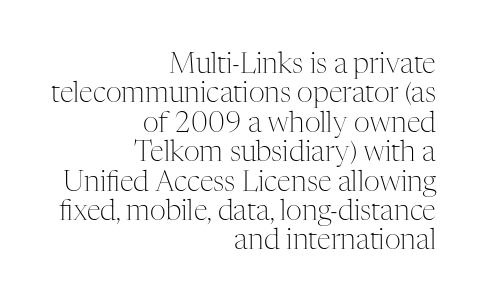
Q: Is the text bold? A: No.
Q: Is the text italic (slanted)? A: No, it is upright.
Q: Is the typeface a serif or a sans-serif typeface? A: Serif.
Q: Is the text underlined? A: No.
Q: How is the paragraph aligned? A: Right-aligned.
Q: Is the spacing between letters normal or unusually wide? A: Normal.
Q: Is the spacing between lines tight, normal or loose? A: Tight.
Q: Width (condensed, normal, or wide)? A: Normal.
Q: Stroke contrast? A: Medium.
Q: x-height? A: Medium.
Q: Monospaced? A: No.
